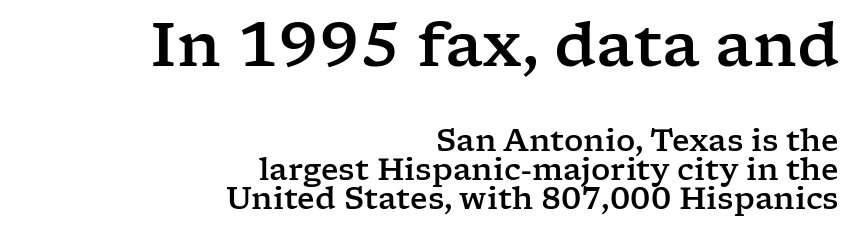
The passage shown is typed in a proportional face where columns would drift. Vertically, the passage feels compressed, each row crowding the next. Scale decreases going downward across the two blocks. Do the letters lean? They stand straight. Where is the straight margin? On the right. The words here are not underlined.
